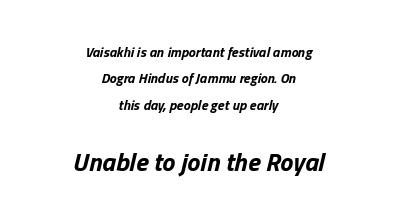
Every letter is thick-stroked: bold, no question. Tracking here is standard; glyphs follow each other at the usual distance. The glyphs look as if they've been sheared to an angle. The text block is weighted toward neither margin, spreading evenly from the middle. The emphasis by scale lands on block number two, below.
